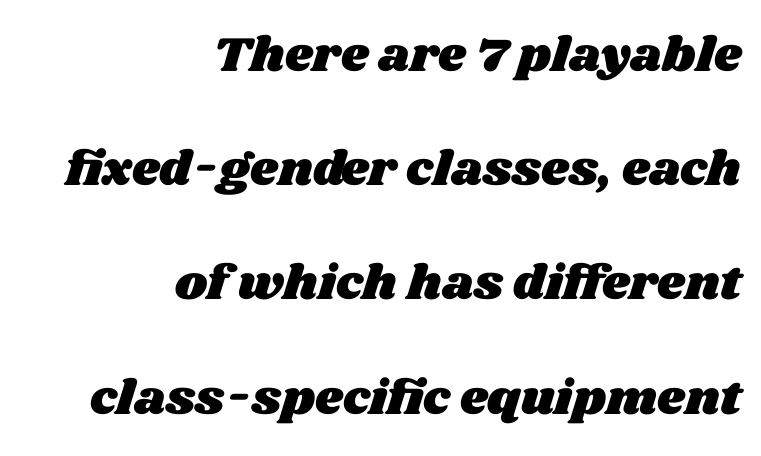
The image shows 49 px wide type; set right-aligned, loose line spacing (2.33x), normal letter spacing, not underlined; medium stroke contrast and a large x-height.
